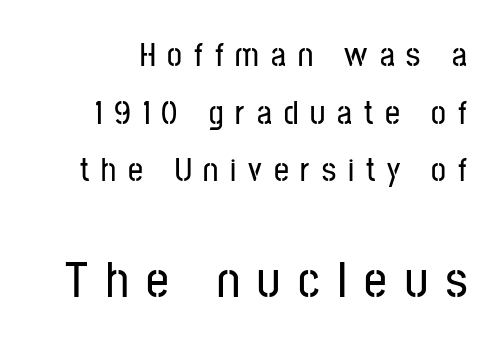
Q: Is the text italic (slanted)? A: No, it is upright.
Q: Is the typeface a serif or a sans-serif typeface? A: Sans-serif.
Q: Is the text underlined? A: No.
Q: Is the spacing between letters normal or unusually wide? A: Unusually wide.
Q: Which block of text is set in a larger size, the first (top) or the second (bottom)? A: The second (bottom) one.
Q: Width (condensed, normal, or wide)? A: Condensed.
Q: Stroke contrast? A: Low.
Q: x-height? A: Medium.
Q: Monospaced? A: No.
